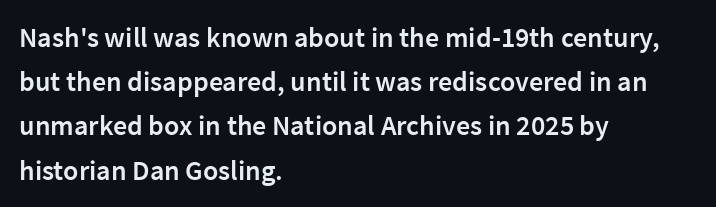
The gap between lines stays unmarked. The lines sit at an ordinary, default distance from one another. The letters stand straight up with perfectly vertical stems. Weight: semibold (demi). Does the type have serifs? No, each stem ends abruptly. Note the varied advance widths — an 'i' is clearly narrower than an 'm'.
